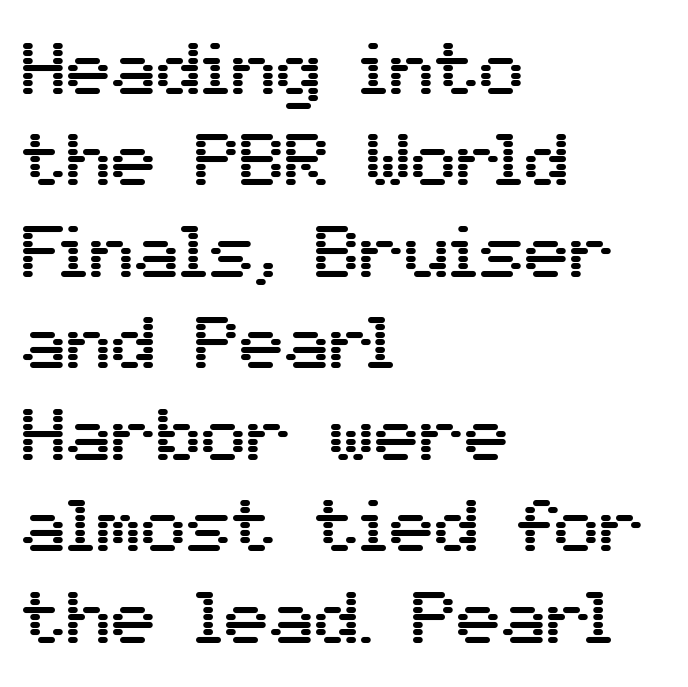
{"serif": "no", "italic": "no", "width": "normal", "stroke_contrast": "medium", "x_height": "medium", "monospaced": "no", "underline": "no", "align": "left", "line_spacing_ratio": 1.22, "letter_spacing": "normal", "letter_spacing_em": 0.0, "glyph_px": 75}
